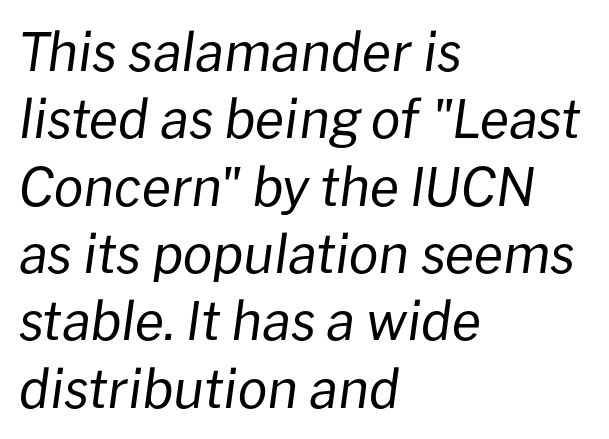
The passage shown is not underscored anywhere. Leading matches the norm, producing a regular column. In CSS terms this would be text-align: left. Stems here are at most as thick as an everyday book face. Slant detected: the letters are inclined. You could not count columns in this text — the font is proportionally spaced.
